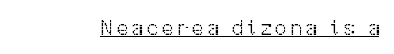
The image shows 21 px text type, upright; set underlined.
